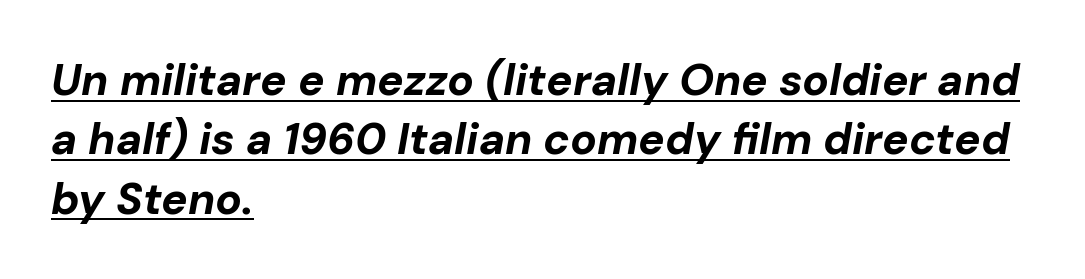
Q: Is the text bold? A: Yes.
Q: Is the text italic (slanted)? A: Yes, it leans right by about 10 degrees.
Q: Is the text underlined? A: Yes.
Q: How is the paragraph aligned? A: Left-aligned.
Q: Is the spacing between letters normal or unusually wide? A: Normal.
Q: Is the spacing between lines tight, normal or loose? A: Normal.
Q: Width (condensed, normal, or wide)? A: Normal.
Q: Stroke contrast? A: Low.
Q: x-height? A: Medium.
Q: Monospaced? A: No.
